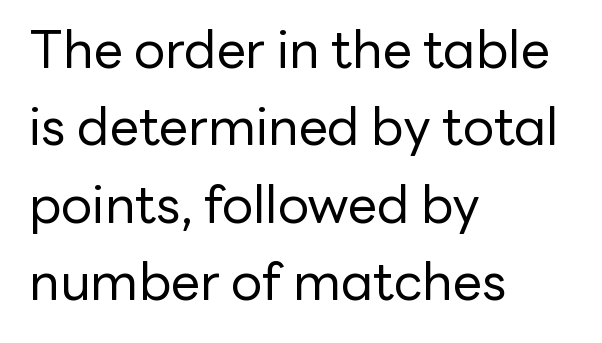
The words here are not underlined. The rag falls on the right side of this text block. Does the leading feel generous? No, just average. The passage shown is typed in a proportional face where columns would drift. The letters stand upright; this is a roman face. Weight: in the light-to-regular range.
